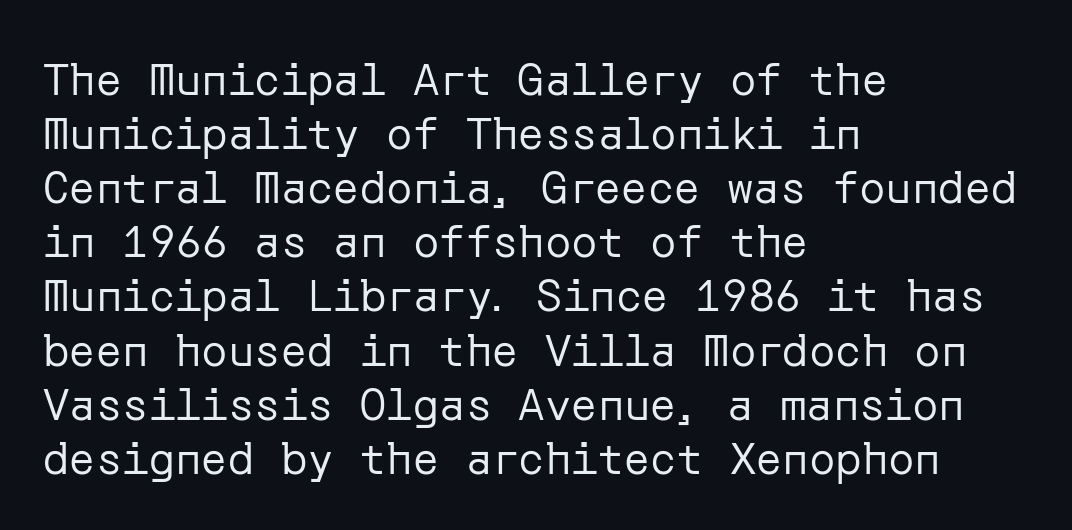
The image shows 44 px regular-weight sans-serif type, upright; set left-aligned, line spacing 1.23x, normal letter spacing, not underlined; low stroke contrast and a medium x-height.
